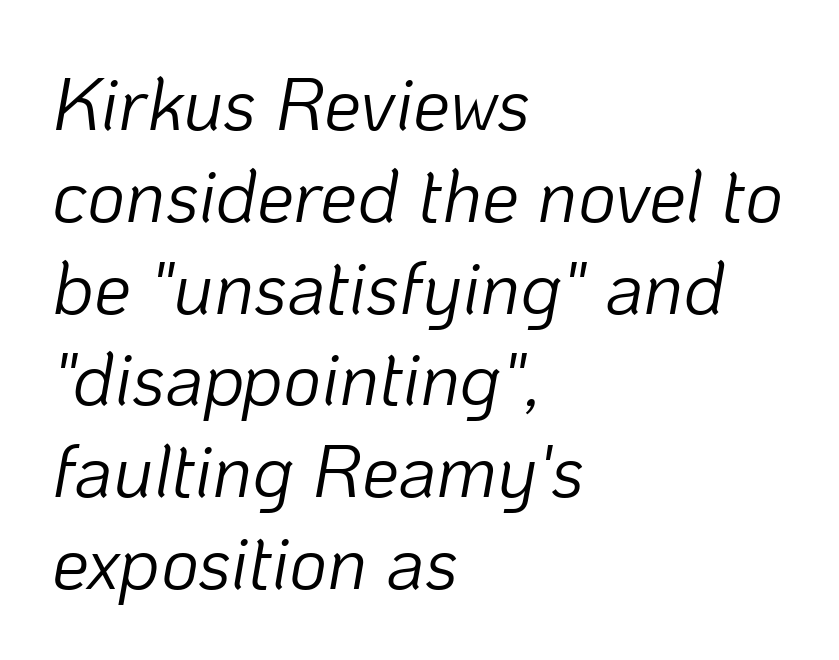
The rendering applies a slant to the glyphs. Lines of text with bare space underneath. Stem width sits at or under what a default text font uses. Compared with typical body copy, the letter spacing here is the same.
